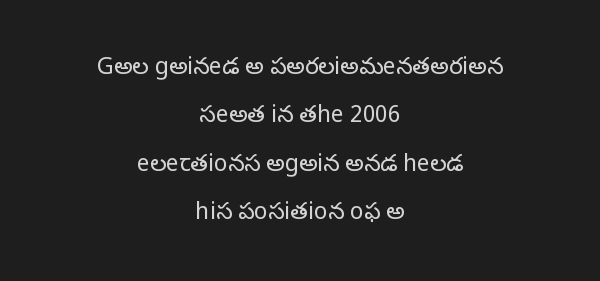
Default kerning and tracking; the words read as compact shapes. The passage shown stacks its lines with a broad gap. Each row of text sits above clean, open space. Counters stay open thanks to moderate or lighter strokes. Casual observation: everything's sitting right in the middle.
